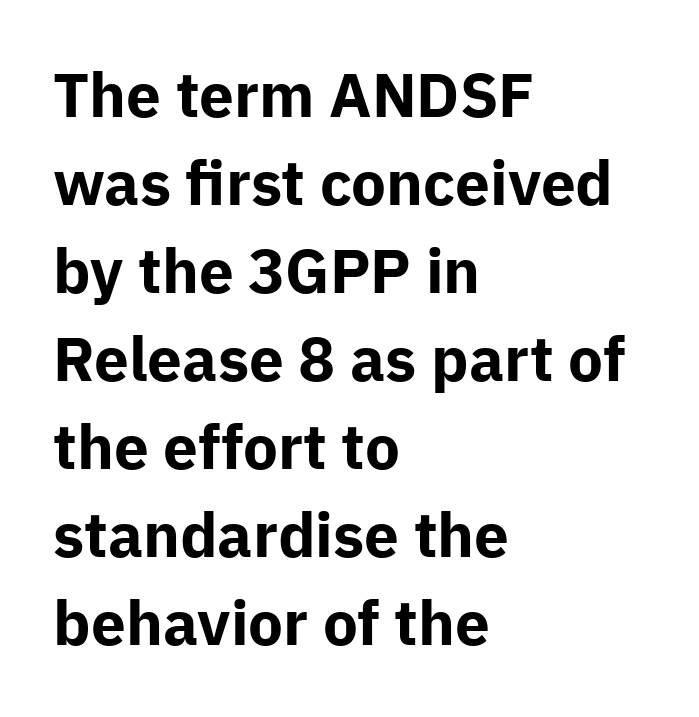
Q: Is the text bold? A: Yes.
Q: Is the text italic (slanted)? A: No, it is upright.
Q: Is the typeface a serif or a sans-serif typeface? A: Sans-serif.
Q: Is the text underlined? A: No.
Q: How is the paragraph aligned? A: Left-aligned.
Q: Is the spacing between letters normal or unusually wide? A: Normal.
Q: Is the spacing between lines tight, normal or loose? A: Normal.
Q: Width (condensed, normal, or wide)? A: Normal.
Q: Stroke contrast? A: Low.
Q: x-height? A: Medium.
Q: Monospaced? A: No.
